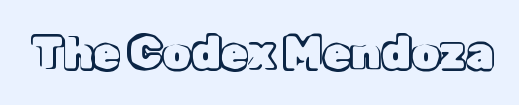
The image shows 45 px text type, upright; set normal letter spacing, not underlined; a medium x-height.
